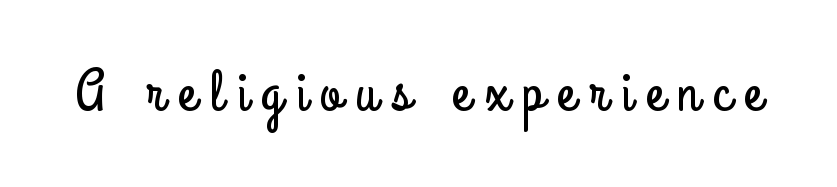
The zone under the glyphs is completely vacant. The tracking reads as deliberately expanded to a designer's eye. You could not count columns in this text — the font is proportionally spaced. Note: no serifs on the glyphs.
